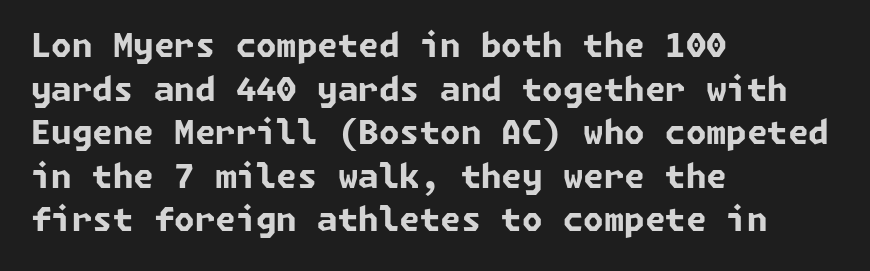
Q: Is the text bold? A: Yes.
Q: Is the typeface a serif or a sans-serif typeface? A: Sans-serif.
Q: Is the text underlined? A: No.
Q: How is the paragraph aligned? A: Left-aligned.
Q: Is the spacing between letters normal or unusually wide? A: Normal.
Q: Is the spacing between lines tight, normal or loose? A: Normal.
Q: Width (condensed, normal, or wide)? A: Normal.
Q: Stroke contrast? A: Low.
Q: x-height? A: Medium.
